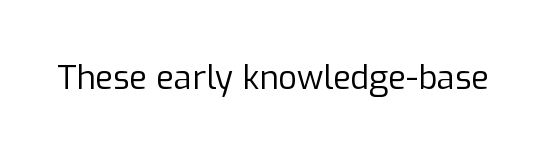
What stands out about the letter spacing? Nothing — it is the standard amount. Quick note: not italic, upright. Just letters on the line, the space beneath them empty. This is not heavy type; no bold has been used. Grotesque or geometric, the face here clearly has no serifs.
